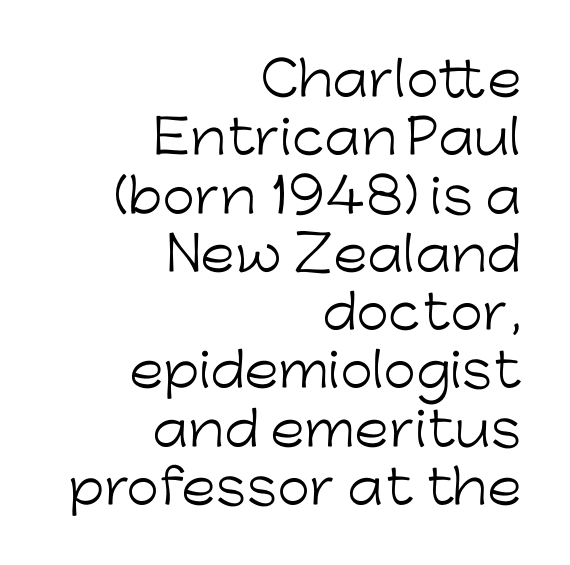
Q: Is the text bold? A: No.
Q: Is the text italic (slanted)? A: No, it is upright.
Q: Is the typeface a serif or a sans-serif typeface? A: Sans-serif.
Q: Is the text underlined? A: No.
Q: How is the paragraph aligned? A: Right-aligned.
Q: Is the spacing between letters normal or unusually wide? A: Normal.
Q: Width (condensed, normal, or wide)? A: Normal.
Q: Stroke contrast? A: Low.
Q: x-height? A: Medium.
Q: Monospaced? A: No.
